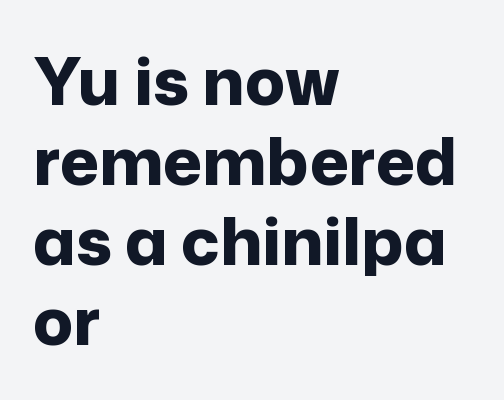
{"serif": "no", "italic": "no", "bold": "yes", "weight": "bold", "width": "normal", "stroke_contrast": "low", "x_height": "medium", "monospaced": "no", "underline": "no", "align": "left", "line_spacing_ratio": 1.21, "letter_spacing": "normal", "letter_spacing_em": 0.0, "glyph_px": 66}
